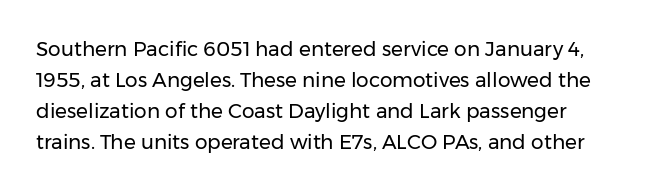
{"italic": "no", "bold": "no", "underline": "no", "line_spacing": "normal", "line_spacing_ratio": 1.55, "letter_spacing": "normal", "letter_spacing_em": 0.0, "glyph_px": 20}
